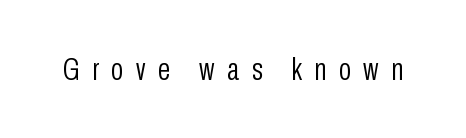
The image shows 32 px light, condensed sans-serif type, upright; set unusually wide letter spacing (+0.39 em), not underlined; low stroke contrast and a medium x-height.
